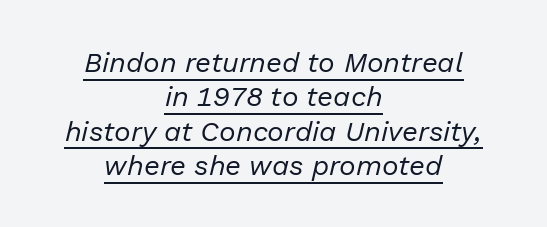
Q: Is the text bold? A: No.
Q: Is the text italic (slanted)? A: Yes, it leans right by about 13 degrees.
Q: Is the text underlined? A: Yes.
Q: How is the paragraph aligned? A: Centered.
Q: Is the spacing between letters normal or unusually wide? A: Normal.
Q: Width (condensed, normal, or wide)? A: Normal.
Q: Stroke contrast? A: Low.
Q: x-height? A: Medium.
Q: Monospaced? A: No.
